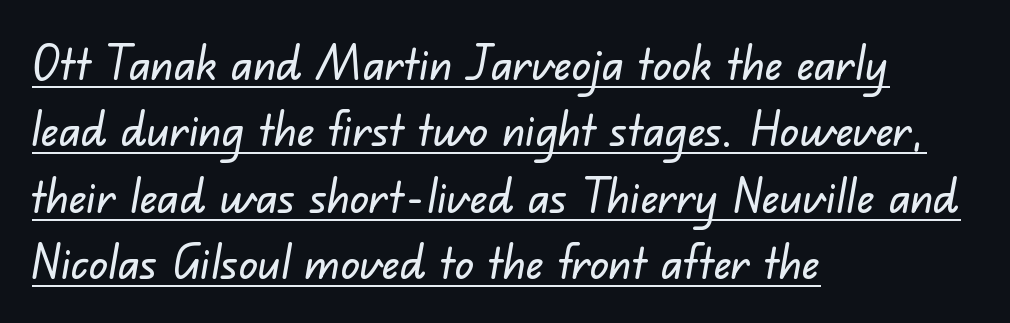
{"serif": "no", "width": "normal", "stroke_contrast": "low", "x_height": "small", "monospaced": "no", "underline": "yes", "align": "left", "line_spacing": "normal", "line_spacing_ratio": 1.41, "letter_spacing": "normal", "letter_spacing_em": 0.0, "glyph_px": 47}
